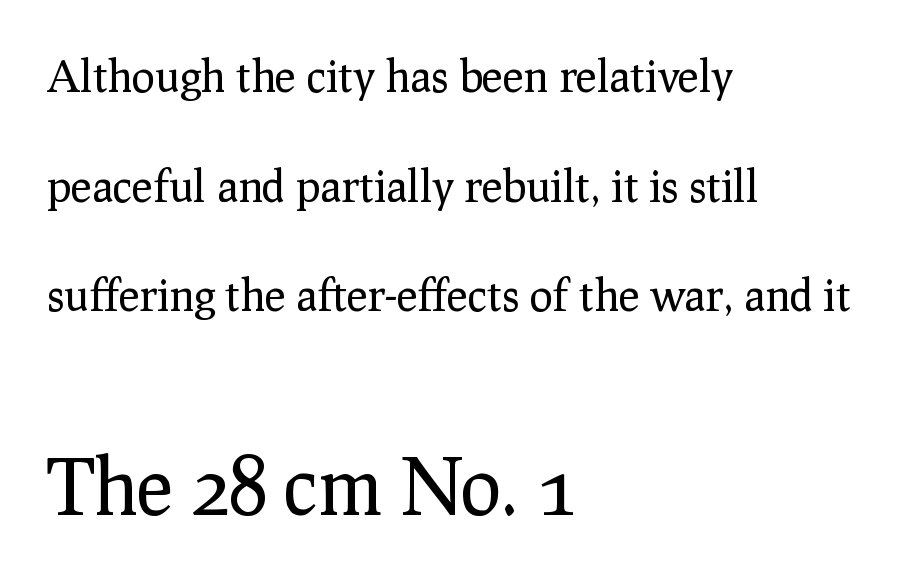
This is roman type, the default non-slanted kind. Spacing verdict: proportional, widths tailored to each character. The letterforms sit shoulder to shoulder at normal distance. Stems and bowls with no extra thickness — not bold.
